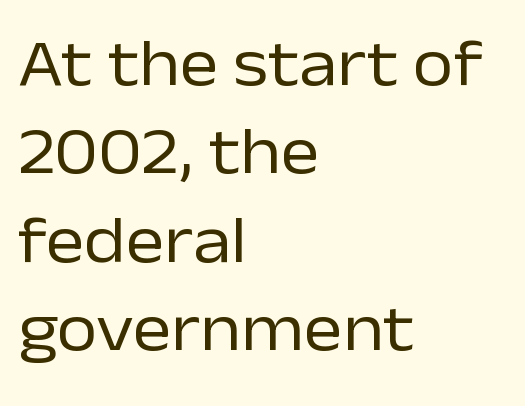
{"serif": "no", "italic": "no", "bold": "no", "weight": "regular", "width": "normal", "stroke_contrast": "low", "x_height": "medium", "monospaced": "no", "underline": "no", "align": "left", "line_spacing": "normal", "line_spacing_ratio": 1.34, "letter_spacing": "normal", "letter_spacing_em": 0.0, "glyph_px": 66}
